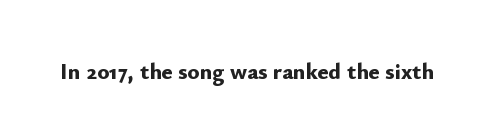
Notice how thick the strokes are: this is what a full bold looks like. In terms of letterspacing, this is plain default setting. The specimen omits any rule beneath the text block's lines. The lettering stays uniformly vertical, giving the passage a roman look.
